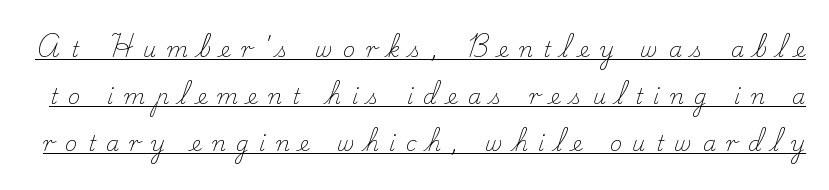
{"bold": "no", "underline": "yes", "line_spacing": "loose", "line_spacing_ratio": 2.24, "letter_spacing": "wide", "letter_spacing_em": 0.49, "glyph_px": 21}
